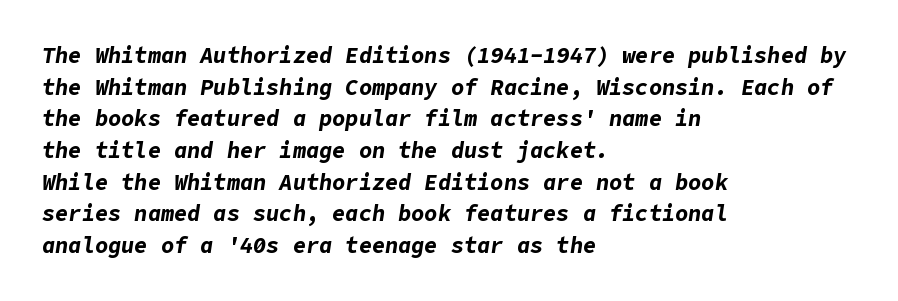
Q: Is the text bold? A: Yes.
Q: Is the text italic (slanted)? A: Yes, it leans right by about 9 degrees.
Q: Is the text underlined? A: No.
Q: How is the paragraph aligned? A: Left-aligned.
Q: Is the spacing between letters normal or unusually wide? A: Normal.
Q: Is the spacing between lines tight, normal or loose? A: Normal.
